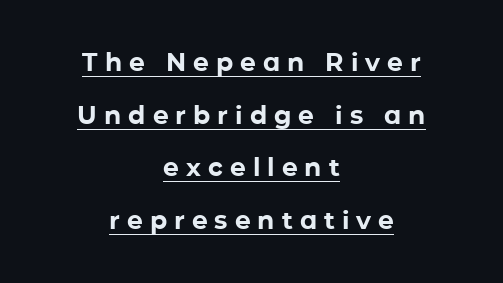
Q: Is the text bold? A: Yes.
Q: Is the text italic (slanted)? A: No, it is upright.
Q: Is the text underlined? A: Yes.
Q: How is the paragraph aligned? A: Centered.
Q: Is the spacing between letters normal or unusually wide? A: Unusually wide.
Q: Is the spacing between lines tight, normal or loose? A: Loose.
